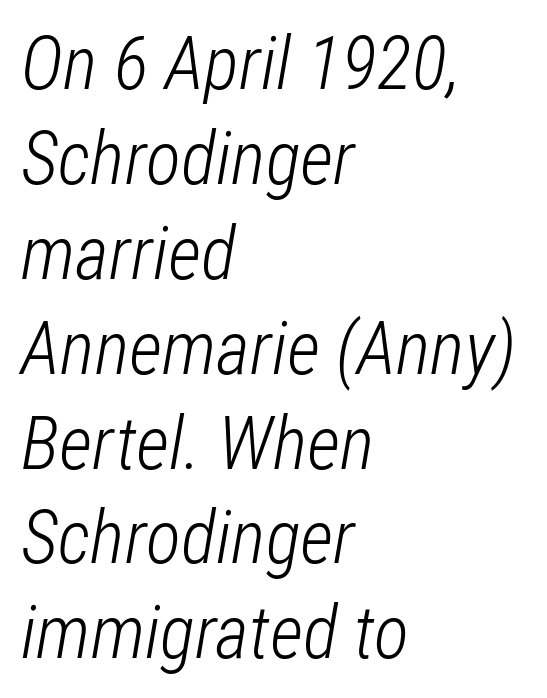
The image shows 73 px light, condensed type, italic (leaning right); set left-aligned, normal line spacing (1.3x), normal letter spacing, not underlined; low stroke contrast and a medium x-height.
